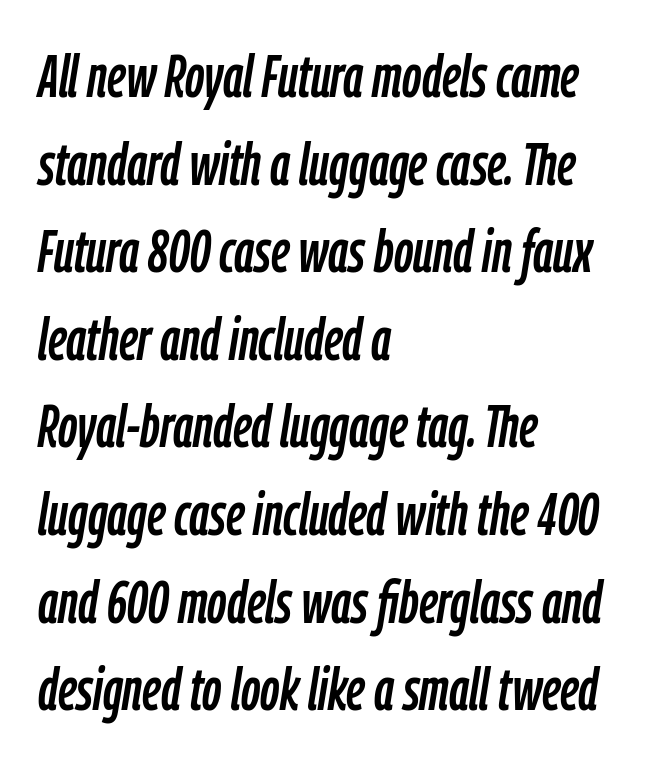
Where is the straight margin? On the left. Bare-footed words on every line. The line-height multiplier appears to be the usual default. The passage shown leans; its letterforms are oblique. The line texture is even and compact thanks to regular tracking.
